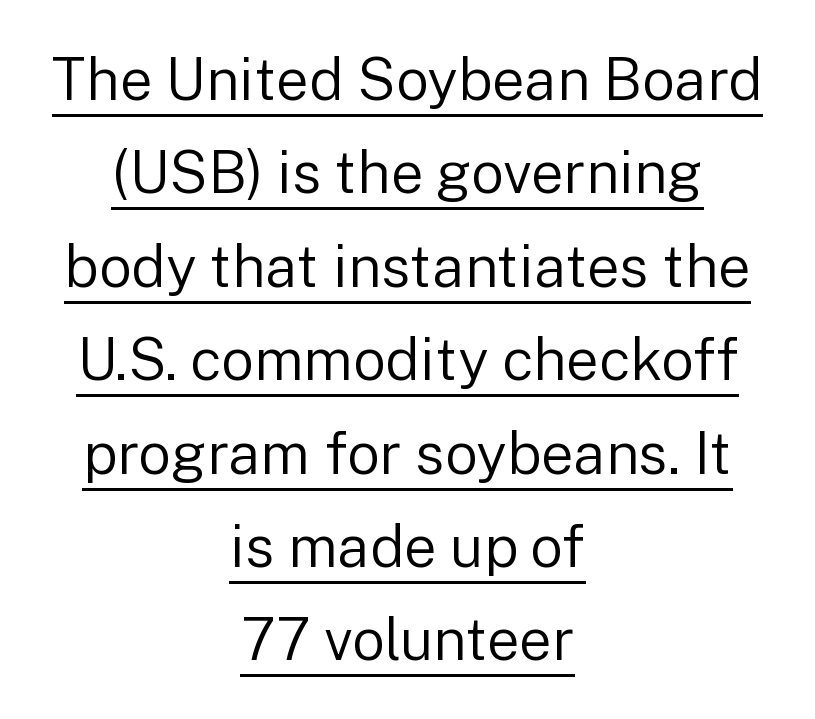
Is the letter spacing exaggerated? No — it looks like the ordinary default. Think standard paragraph weight, or any step lighter than that. The compositor balanced each line on the midline. No italicization has been applied; the sample stays upright. The glyphs are accompanied by a horizontal stroke just below them. To sum up the face: it is a sans, with no serifs.
